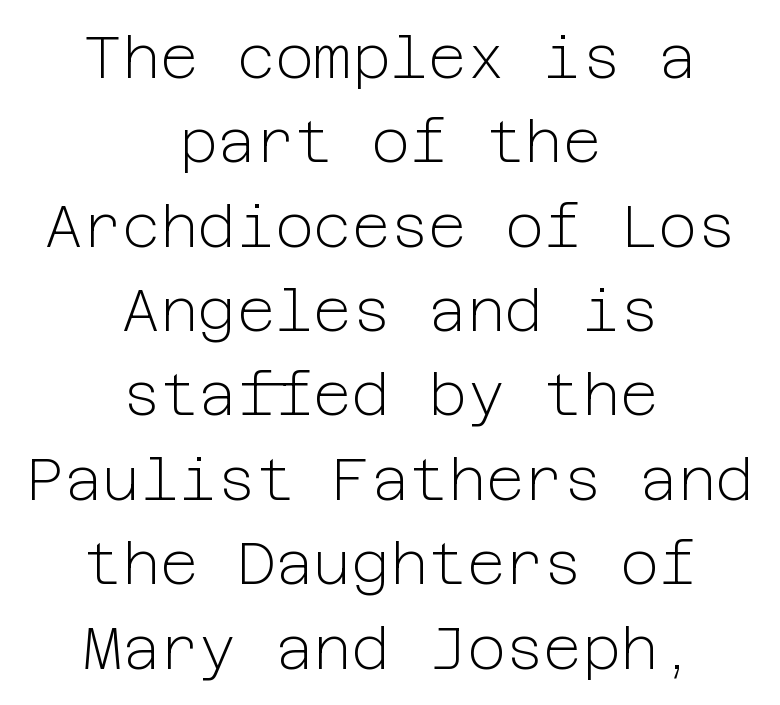
The image shows 59 px light sans-serif type, upright; set centered, normal line spacing (1.43x), normal letter spacing, not underlined; low stroke contrast and a medium x-height.
